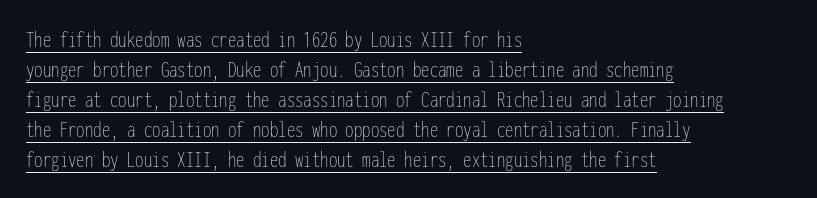
Q: Is the text bold? A: No.
Q: Is the text italic (slanted)? A: No, it is upright.
Q: Is the text underlined? A: Yes.
Q: How is the paragraph aligned? A: Left-aligned.
Q: Is the spacing between letters normal or unusually wide? A: Normal.
Q: Is the spacing between lines tight, normal or loose? A: Normal.
